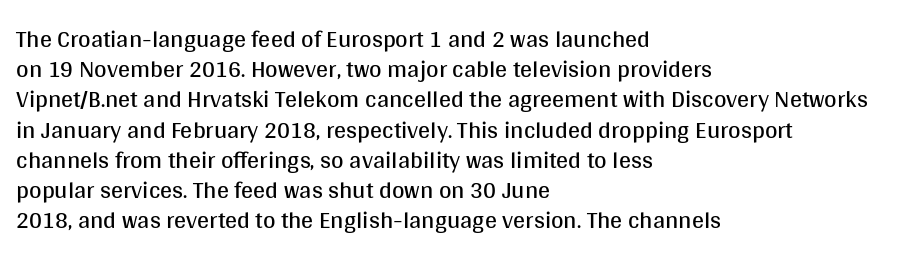
{"italic": "no", "bold": "no", "underline": "no", "align": "left", "line_spacing": "normal", "line_spacing_ratio": 1.26, "letter_spacing": "normal", "letter_spacing_em": 0.0, "glyph_px": 24}
